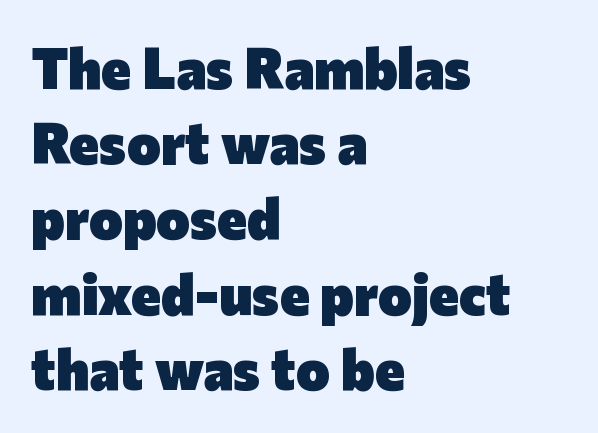
Q: Is the text bold? A: Yes.
Q: Is the text italic (slanted)? A: No, it is upright.
Q: Is the typeface a serif or a sans-serif typeface? A: Sans-serif.
Q: Is the text underlined? A: No.
Q: How is the paragraph aligned? A: Left-aligned.
Q: Is the spacing between letters normal or unusually wide? A: Normal.
Q: Is the spacing between lines tight, normal or loose? A: Normal.
Q: Width (condensed, normal, or wide)? A: Normal.
Q: Stroke contrast? A: Low.
Q: x-height? A: Medium.
Q: Monospaced? A: No.
